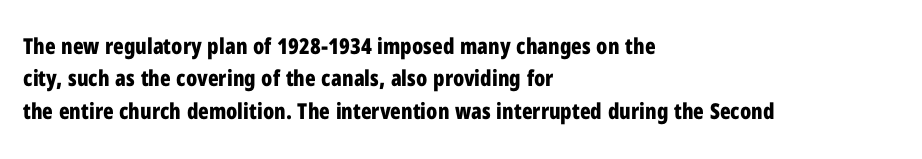
The image shows 22 px bold type, upright; set left-aligned, normal line spacing (1.47x), normal letter spacing, not underlined.
